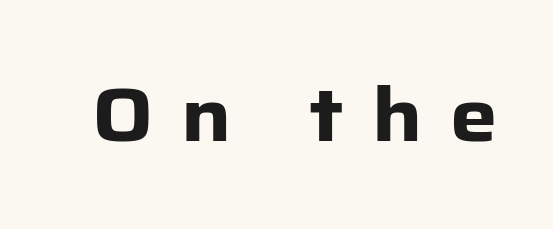
{"serif": "no", "italic": "no", "bold": "yes", "weight": "heavy", "width": "normal", "stroke_contrast": "low", "x_height": "medium", "monospaced": "no", "underline": "no", "letter_spacing": "wide", "letter_spacing_em": 0.37, "glyph_px": 75}
